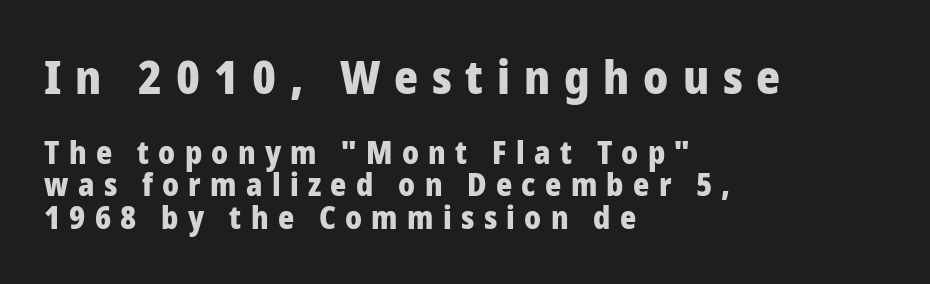
The text block is weighted toward the left margin, trailing off unevenly rightward. The passage shown stacks its lines with hardly any gap. Bigger letters appear in the top chunk; the bottom chunk is reduced. Does the type have serifs? No, each stem ends abruptly. Style check: upright.
